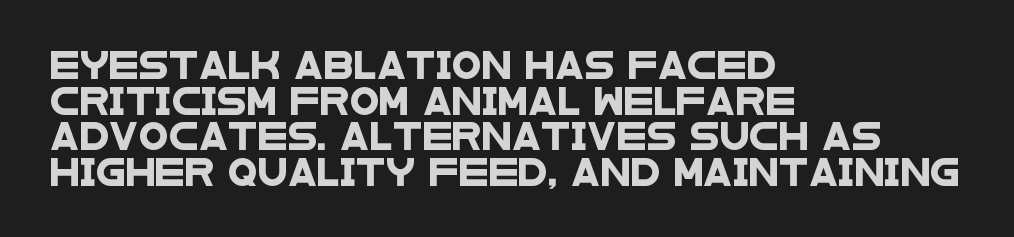
Q: Is the text underlined? A: No.
Q: How is the paragraph aligned? A: Left-aligned.
Q: Is the spacing between letters normal or unusually wide? A: Normal.
Q: Is the spacing between lines tight, normal or loose? A: Normal.
